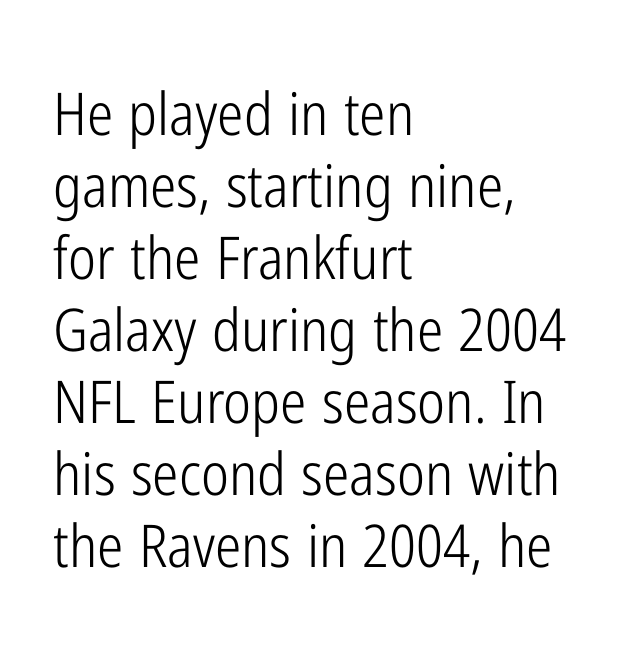
Q: Is the text bold? A: No.
Q: Is the text italic (slanted)? A: No, it is upright.
Q: Is the typeface a serif or a sans-serif typeface? A: Sans-serif.
Q: Is the text underlined? A: No.
Q: How is the paragraph aligned? A: Left-aligned.
Q: Is the spacing between letters normal or unusually wide? A: Normal.
Q: Width (condensed, normal, or wide)? A: Condensed.
Q: Stroke contrast? A: Low.
Q: x-height? A: Medium.
Q: Monospaced? A: No.
